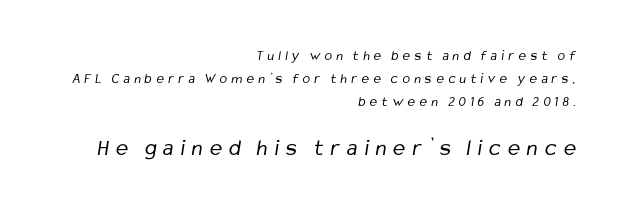
The foot of each line stays bare and open. Heaviness? Minimal to ordinary, like unemphasized prose. Loose tracking; the words dissolve into strings of separated letters. The lower block of text is set noticeably larger than the block above it.
